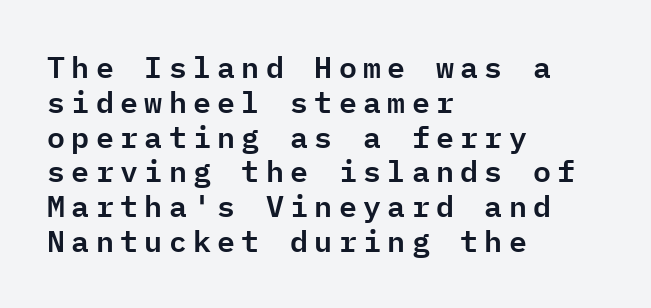
The image shows 30 px sans-serif type, upright, monospaced; set left-aligned, line spacing 1.16x, unusually wide letter spacing (+0.21 em), not underlined; low stroke contrast and a medium x-height.
